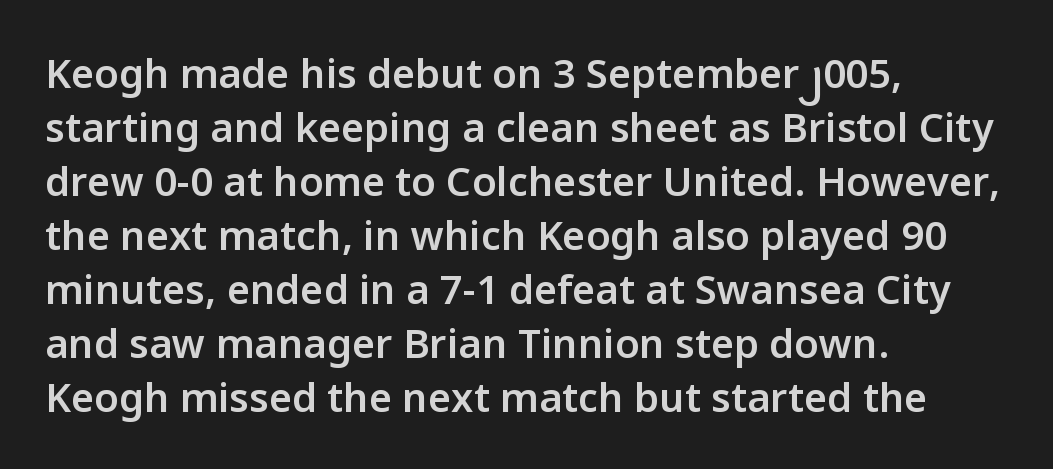
{"serif": "no", "italic": "no", "bold": "semi", "weight": "semibold", "width": "normal", "stroke_contrast": "low", "x_height": "medium", "monospaced": "no", "underline": "no", "align": "left", "line_spacing": "normal", "line_spacing_ratio": 1.35, "letter_spacing": "normal", "letter_spacing_em": 0.0, "glyph_px": 40}
